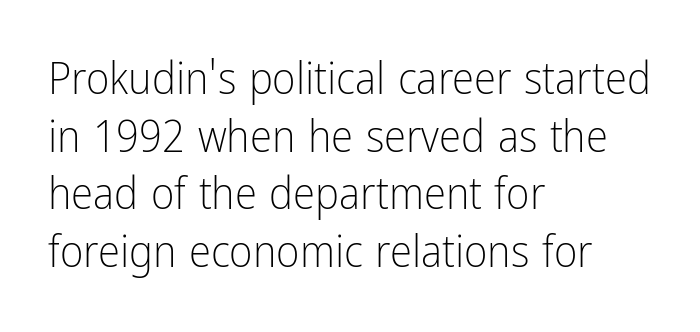
Examine the stroke ends and you'll find no serifs. Underlining? Definitely not there. Does extra space separate the letters? No, they use regular spacing. Horizontal bands of white between lines are of average thickness. The typeface has the unassuming heft of standard copy or less.
